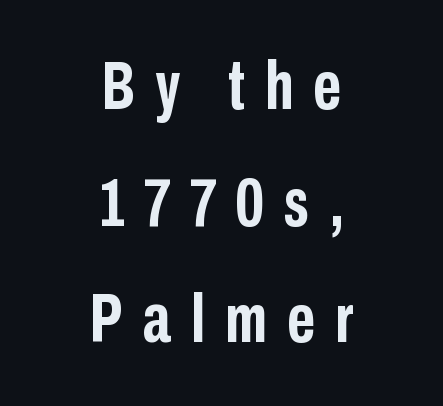
{"serif": "no", "italic": "no", "bold": "yes", "weight": "semibold", "width": "condensed", "stroke_contrast": "low", "x_height": "medium", "monospaced": "no", "underline": "no", "align": "center", "line_spacing": "normal", "line_spacing_ratio": 1.69, "letter_spacing": "wide", "letter_spacing_em": 0.29, "glyph_px": 69}
